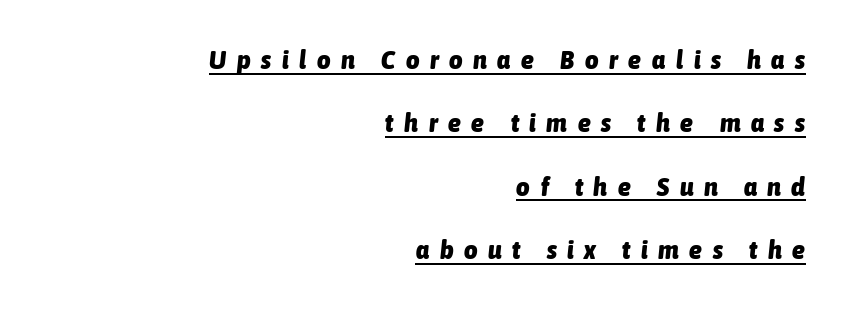
The string is rendered with underlining switched on. The lines are quadded right. The letters are spread apart with noticeably loose tracking. Emphasis by weight is at full strength: bold.
